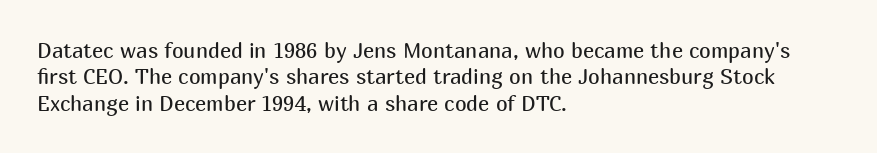
Q: Is the text bold? A: No.
Q: Is the text italic (slanted)? A: No, it is upright.
Q: Is the text underlined? A: No.
Q: How is the paragraph aligned? A: Left-aligned.
Q: Is the spacing between letters normal or unusually wide? A: Normal.
Q: Is the spacing between lines tight, normal or loose? A: Normal.
